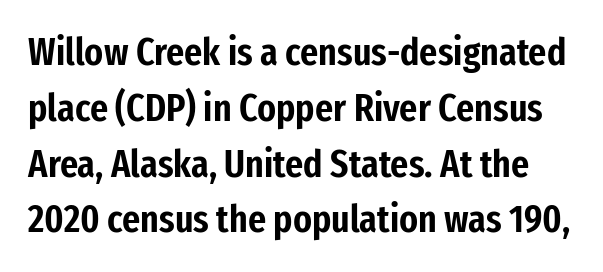
Q: Is the text italic (slanted)? A: No, it is upright.
Q: Is the typeface a serif or a sans-serif typeface? A: Sans-serif.
Q: Is the text underlined? A: No.
Q: Is the spacing between letters normal or unusually wide? A: Normal.
Q: Is the spacing between lines tight, normal or loose? A: Normal.
Q: Width (condensed, normal, or wide)? A: Condensed.
Q: Stroke contrast? A: Low.
Q: x-height? A: Medium.
Q: Monospaced? A: No.
